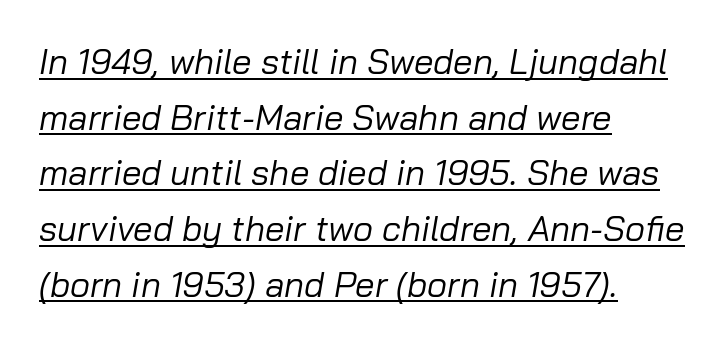
{"italic": "yes", "lean": "right", "slant_degrees": 10, "bold": "no", "weight": "regular", "width": "normal", "stroke_contrast": "low", "x_height": "medium", "monospaced": "no", "underline": "yes", "align": "left", "line_spacing": "normal", "line_spacing_ratio": 1.59, "letter_spacing": "normal", "letter_spacing_em": 0.0, "glyph_px": 35}
